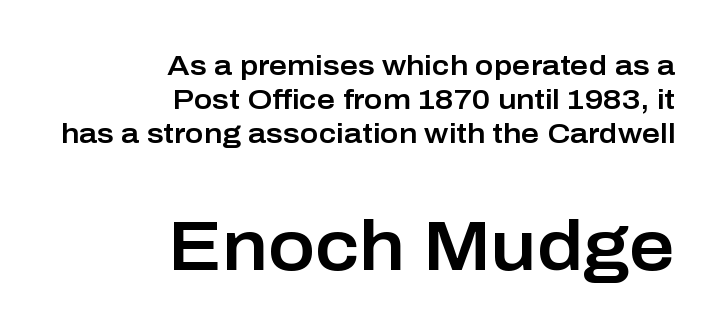
The image shows 70 px sans-serif type, upright; set right-aligned, line spacing 1.22x, normal letter spacing, not underlined; the second (bottom) block is 2.5x larger; low stroke contrast and a medium x-height.
